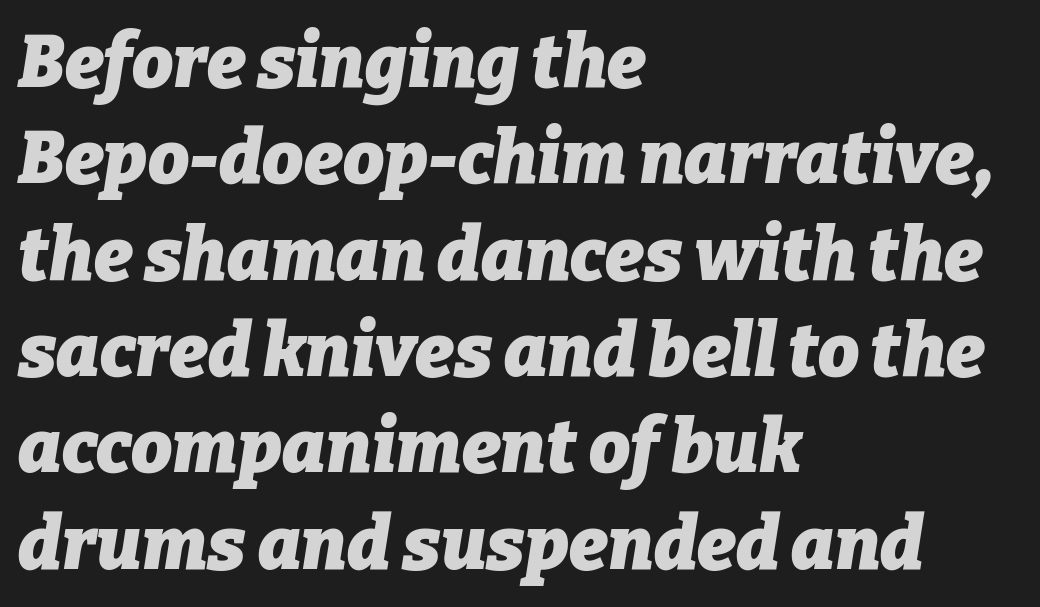
{"italic": "yes", "lean": "right", "slant_degrees": 9, "bold": "yes", "weight": "heavy", "width": "normal", "stroke_contrast": "low", "x_height": "medium", "monospaced": "no", "underline": "no", "align": "left", "line_spacing": "normal", "line_spacing_ratio": 1.32, "letter_spacing": "normal", "letter_spacing_em": 0.0, "glyph_px": 73}
